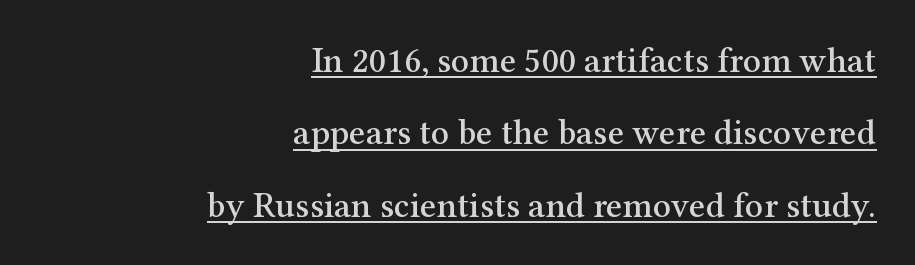
This rendering uses right alignment, leaving the left contour irregular. These lines stand farther apart than default settings would place them. Each letter keeps its own natural width here, so spacing adapts to shape. The passage shown is typeset with a serif family.
